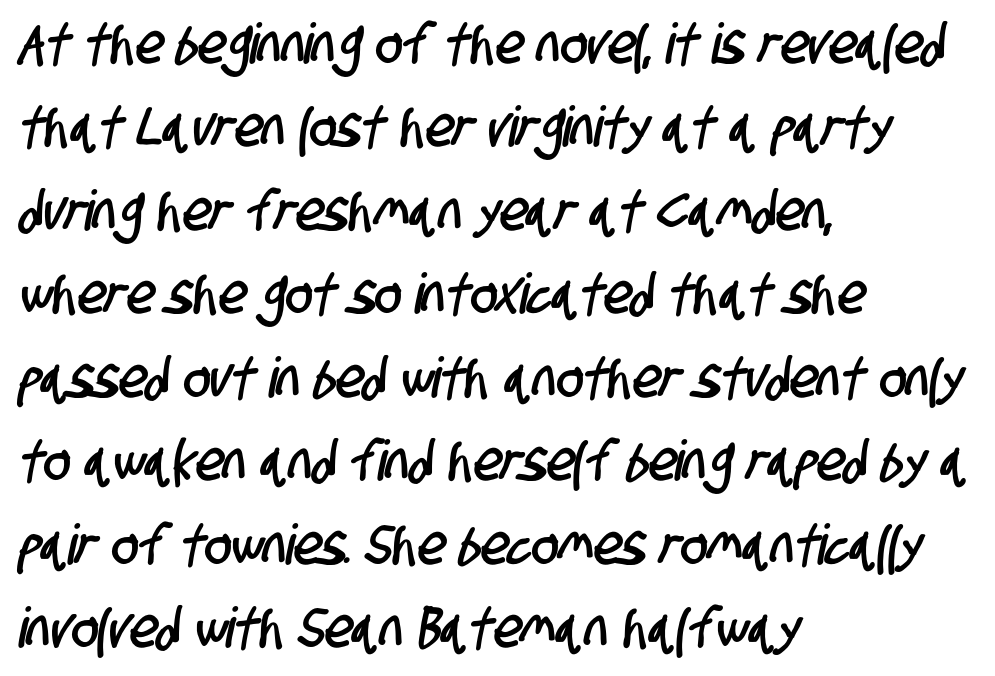
Characters follow at the spacing the type designer built in. Summary of vertical rhythm: regular, with standard interline spacing. This sample has the flowing, uneven cadence of proportional lettering. Anything drawn beneath the words? Only blank space.
